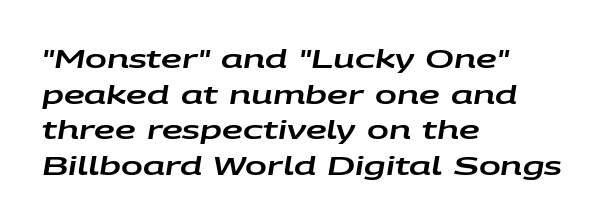
Quick note: italic. Students, note that the glyphs here touch the page at normal intervals. A typesetter would call this leading conventional body-copy spacing. Underlining? Definitely not there.
